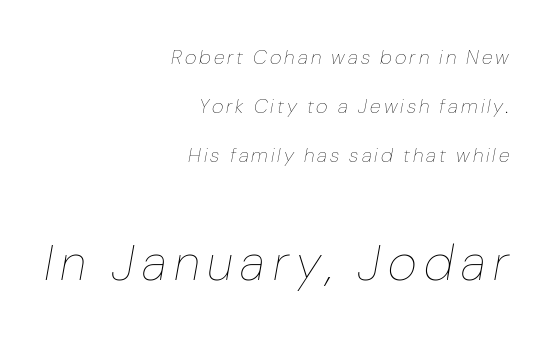
{"italic": "yes", "lean": "right", "slant_degrees": 10, "bold": "no", "weight": "thin", "width": "normal", "stroke_contrast": "low", "x_height": "medium", "monospaced": "no", "underline": "no", "align": "right", "line_spacing": "loose", "line_spacing_ratio": 2.44, "larger_block": "second", "size_ratio": 2.5, "glyph_px": 50}
